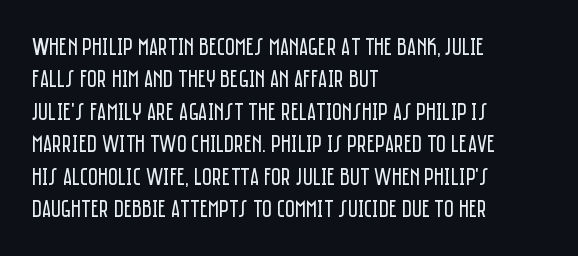
Q: Is the text bold? A: No.
Q: Is the text italic (slanted)? A: No, it is upright.
Q: Is the text underlined? A: No.
Q: How is the paragraph aligned? A: Left-aligned.
Q: Is the spacing between letters normal or unusually wide? A: Normal.
Q: Is the spacing between lines tight, normal or loose? A: Normal.
